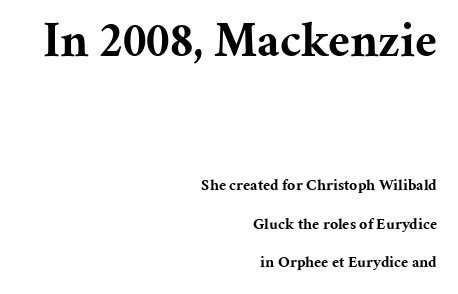
Q: Is the text bold? A: Yes.
Q: Is the text italic (slanted)? A: No, it is upright.
Q: Is the typeface a serif or a sans-serif typeface? A: Serif.
Q: Is the text underlined? A: No.
Q: How is the paragraph aligned? A: Right-aligned.
Q: Is the spacing between letters normal or unusually wide? A: Normal.
Q: Is the spacing between lines tight, normal or loose? A: Loose.
Q: Which block of text is set in a larger size, the first (top) or the second (bottom)? A: The first (top) one.
Q: Width (condensed, normal, or wide)? A: Normal.
Q: Stroke contrast? A: Medium.
Q: x-height? A: Medium.
Q: Monospaced? A: No.
